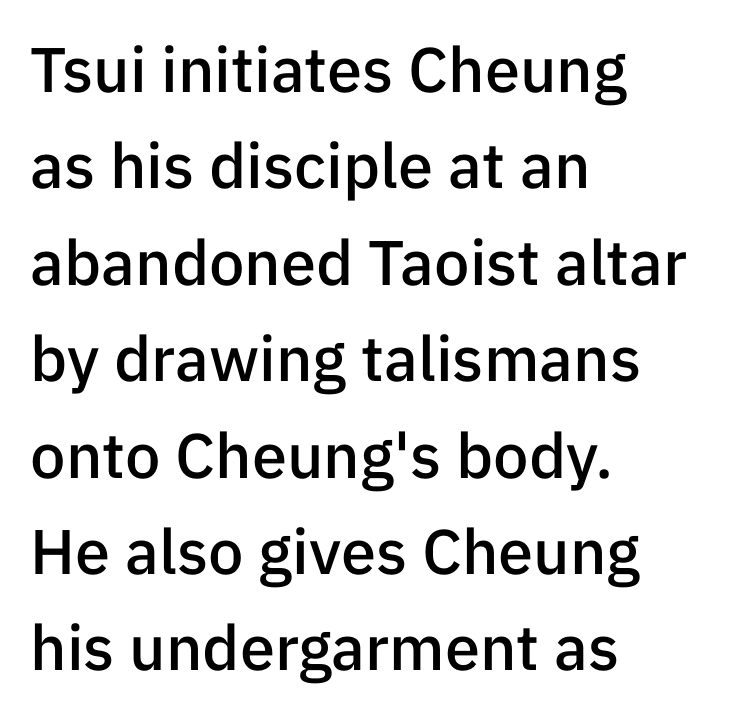
Serifs: no, the terminals of the letterforms are clean. Do the characters align in a grid? No, the font is proportional. If you drew a ruler down the left edge, every line would touch it. The line-height multiplier appears to be the usual default.
